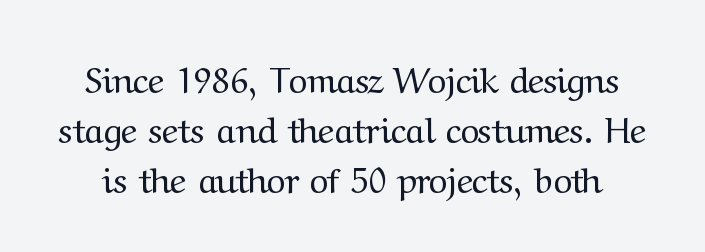
{"serif": "yes", "italic": "no", "bold": "no", "weight": "regular", "width": "normal", "stroke_contrast": "medium", "x_height": "medium", "monospaced": "no", "underline": "no", "line_spacing": "normal", "line_spacing_ratio": 1.39, "letter_spacing": "normal", "letter_spacing_em": 0.0, "glyph_px": 36}
